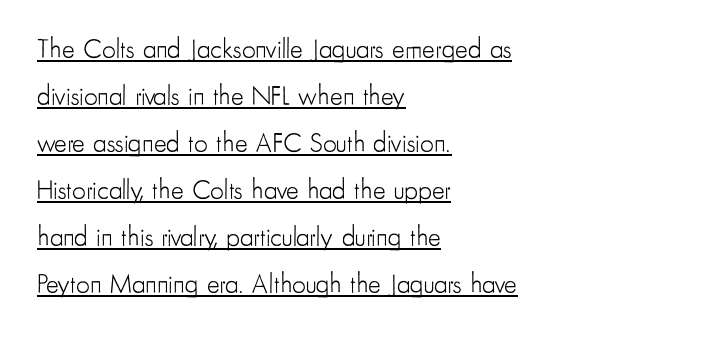
{"italic": "no", "bold": "no", "underline": "yes", "align": "left", "line_spacing_ratio": 1.74, "letter_spacing": "normal", "letter_spacing_em": 0.0, "glyph_px": 27}
